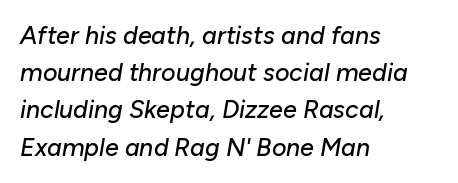
{"italic": "yes", "lean": "right", "slant_degrees": 10, "underline": "no", "align": "left", "line_spacing": "normal", "line_spacing_ratio": 1.49, "letter_spacing": "normal", "letter_spacing_em": 0.0, "glyph_px": 25}
